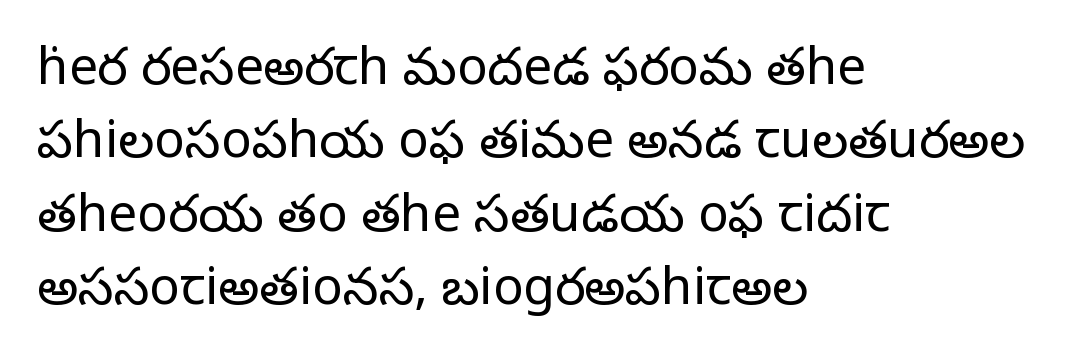
Q: Is the text bold? A: No.
Q: Is the text italic (slanted)? A: No, it is upright.
Q: Is the typeface a serif or a sans-serif typeface? A: Serif.
Q: Is the text underlined? A: No.
Q: How is the paragraph aligned? A: Left-aligned.
Q: Is the spacing between letters normal or unusually wide? A: Normal.
Q: Is the spacing between lines tight, normal or loose? A: Normal.
Q: Width (condensed, normal, or wide)? A: Normal.
Q: Stroke contrast? A: Low.
Q: x-height? A: Large.
Q: Monospaced? A: No.
